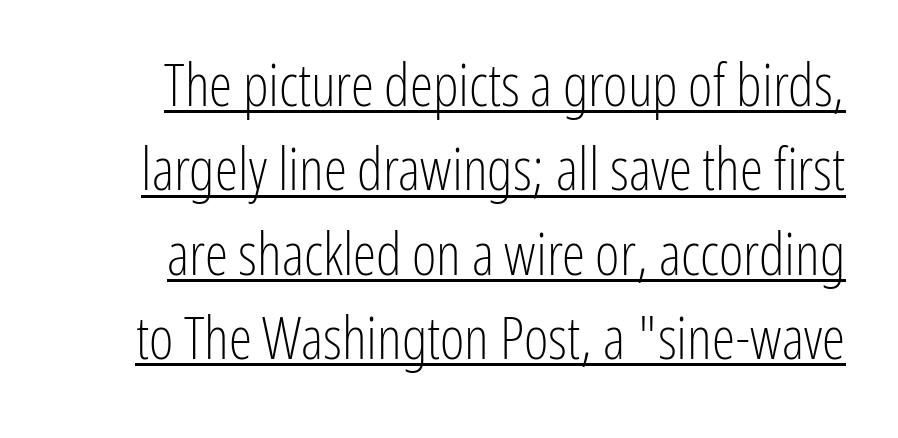
Q: Is the text bold? A: No.
Q: Is the text italic (slanted)? A: No, it is upright.
Q: Is the typeface a serif or a sans-serif typeface? A: Sans-serif.
Q: Is the text underlined? A: Yes.
Q: Is the spacing between letters normal or unusually wide? A: Normal.
Q: Is the spacing between lines tight, normal or loose? A: Normal.
Q: Width (condensed, normal, or wide)? A: Condensed.
Q: Stroke contrast? A: Low.
Q: x-height? A: Medium.
Q: Monospaced? A: No.
